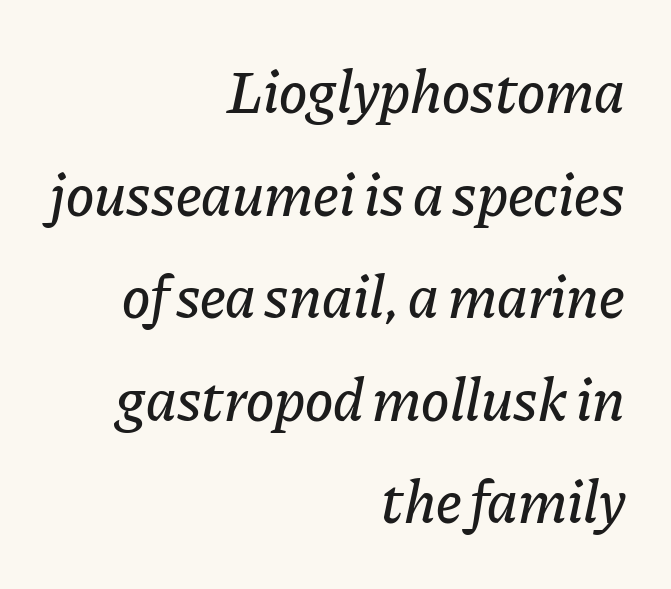
{"italic": "yes", "lean": "right", "slant_degrees": 11, "width": "normal", "stroke_contrast": "low", "x_height": "medium", "monospaced": "no", "underline": "no", "align": "right", "line_spacing_ratio": 1.71, "letter_spacing": "normal", "letter_spacing_em": 0.0, "glyph_px": 60}
